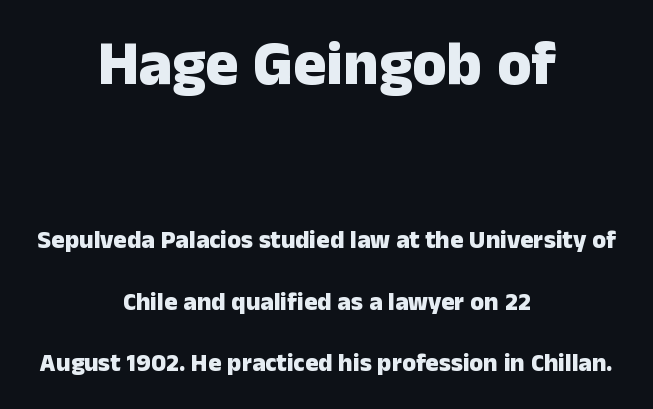
Q: Is the text bold? A: Yes.
Q: Is the text italic (slanted)? A: No, it is upright.
Q: Is the typeface a serif or a sans-serif typeface? A: Sans-serif.
Q: Is the text underlined? A: No.
Q: How is the paragraph aligned? A: Centered.
Q: Is the spacing between letters normal or unusually wide? A: Normal.
Q: Is the spacing between lines tight, normal or loose? A: Loose.
Q: Which block of text is set in a larger size, the first (top) or the second (bottom)? A: The first (top) one.
Q: Width (condensed, normal, or wide)? A: Normal.
Q: Stroke contrast? A: Low.
Q: x-height? A: Medium.
Q: Monospaced? A: No.
